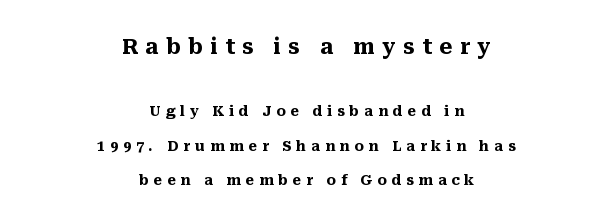
The image shows 21 px bold type, upright; set centered, loose line spacing (2.48x), unusually wide letter spacing (+0.35 em), not underlined; the first (top) block is 1.5x larger.
